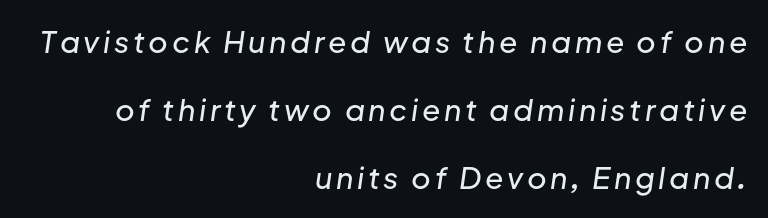
{"italic": "yes", "lean": "right", "slant_degrees": 8, "width": "normal", "stroke_contrast": "low", "x_height": "medium", "monospaced": "no", "underline": "no", "align": "right", "line_spacing": "loose", "line_spacing_ratio": 2.27, "glyph_px": 30}
